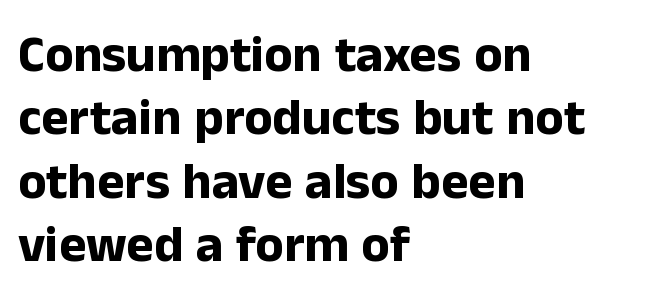
Q: Is the text bold? A: Yes.
Q: Is the text italic (slanted)? A: No, it is upright.
Q: Is the typeface a serif or a sans-serif typeface? A: Sans-serif.
Q: Is the text underlined? A: No.
Q: How is the paragraph aligned? A: Left-aligned.
Q: Is the spacing between letters normal or unusually wide? A: Normal.
Q: Width (condensed, normal, or wide)? A: Normal.
Q: Stroke contrast? A: Low.
Q: x-height? A: Medium.
Q: Monospaced? A: No.
